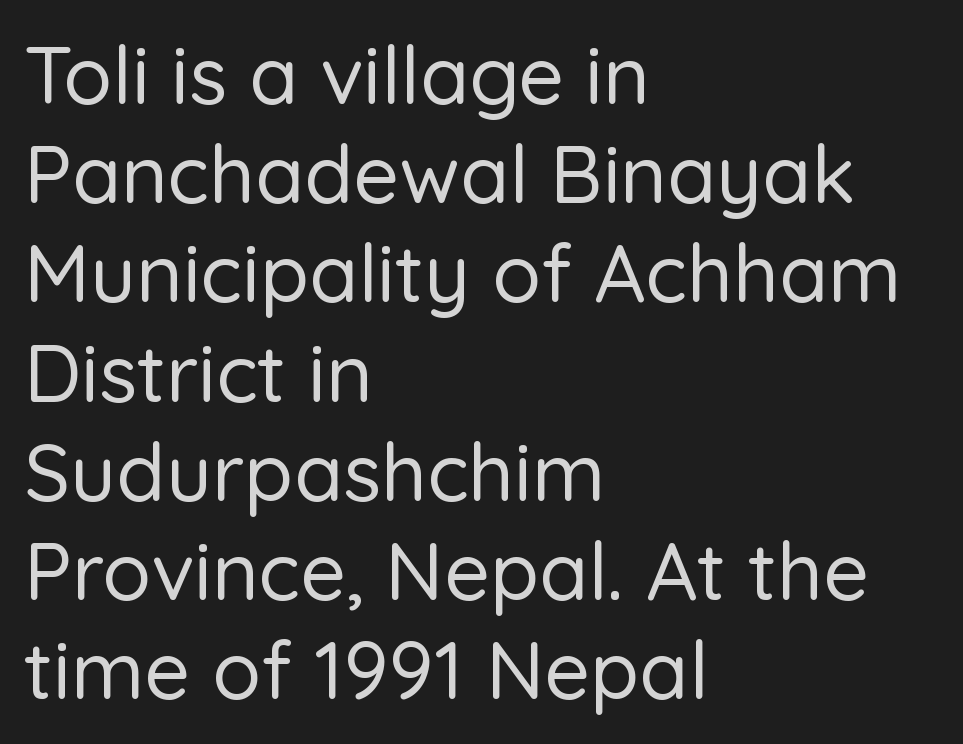
Q: Is the text italic (slanted)? A: No, it is upright.
Q: Is the typeface a serif or a sans-serif typeface? A: Sans-serif.
Q: Is the text underlined? A: No.
Q: How is the paragraph aligned? A: Left-aligned.
Q: Is the spacing between letters normal or unusually wide? A: Normal.
Q: Width (condensed, normal, or wide)? A: Normal.
Q: Stroke contrast? A: Low.
Q: x-height? A: Medium.
Q: Monospaced? A: No.
